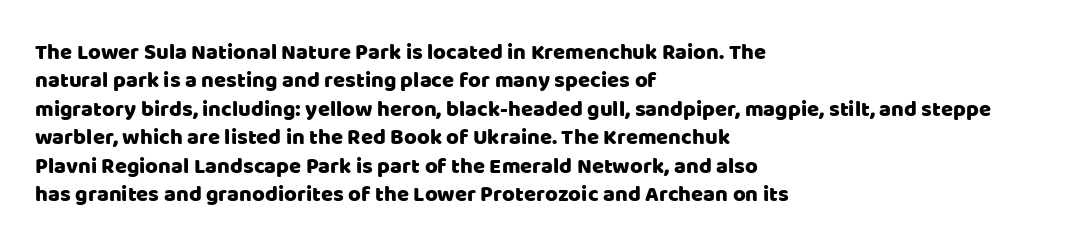
Q: Is the text italic (slanted)? A: No, it is upright.
Q: Is the text underlined? A: No.
Q: How is the paragraph aligned? A: Left-aligned.
Q: Is the spacing between letters normal or unusually wide? A: Normal.
Q: Is the spacing between lines tight, normal or loose? A: Normal.
